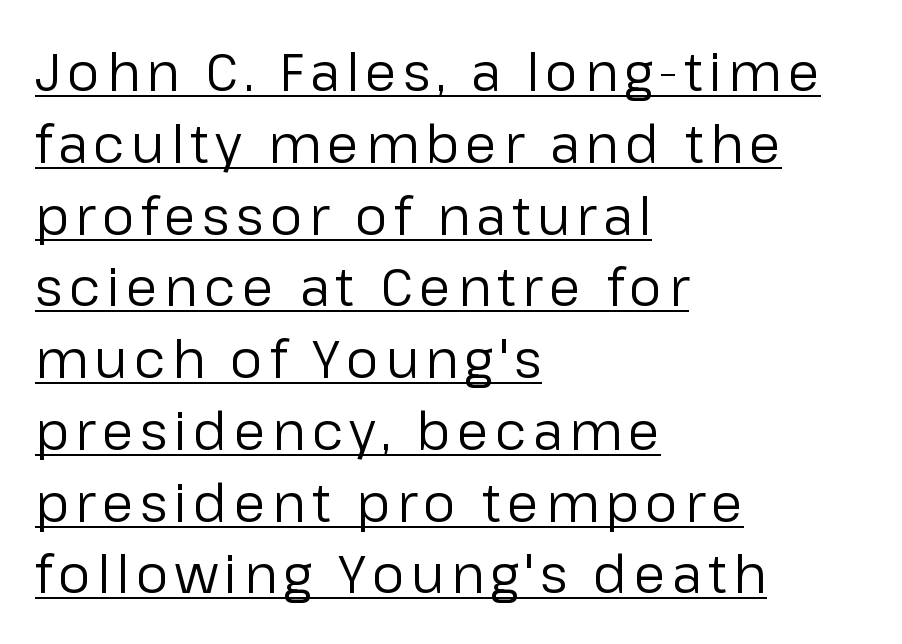
{"serif": "no", "italic": "no", "bold": "no", "weight": "regular", "width": "normal", "stroke_contrast": "low", "x_height": "medium", "monospaced": "no", "underline": "yes", "align": "left", "line_spacing": "normal", "line_spacing_ratio": 1.38, "glyph_px": 52}
